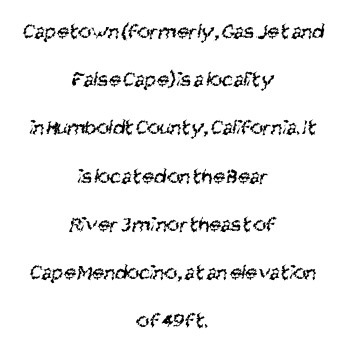
Q: Is the text bold? A: No.
Q: Is the text underlined? A: No.
Q: How is the paragraph aligned? A: Centered.
Q: Is the spacing between letters normal or unusually wide? A: Normal.
Q: Is the spacing between lines tight, normal or loose? A: Loose.
